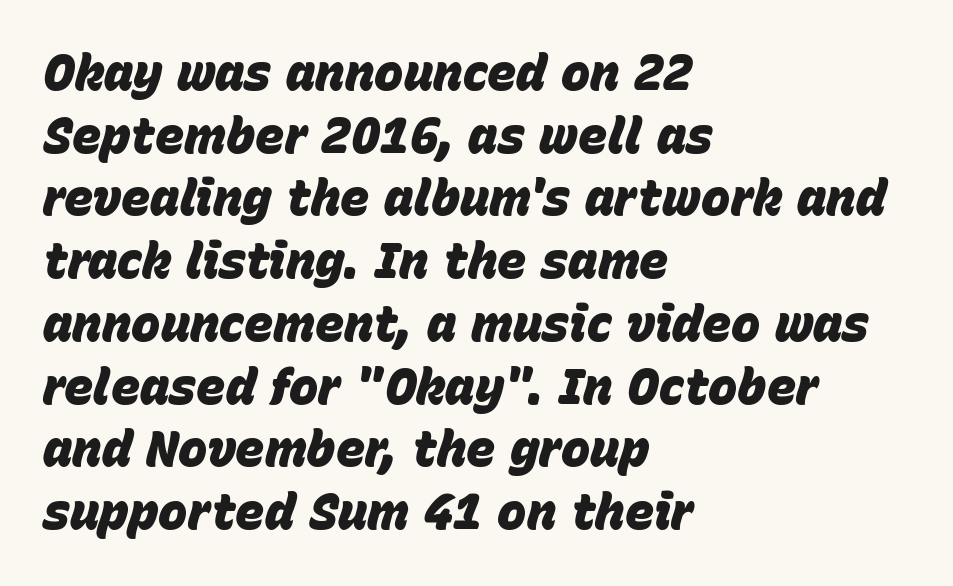
Line starts are locked; line ends wander. Whoever set this chose a conventional vertical rhythm. Character widths vary here, with narrow letters taking less room than wide ones. Beneath every word, the page is bare. What stands out about the letter spacing? Nothing — it is the standard amount. Does the lettering tilt? It does — this is italic.
